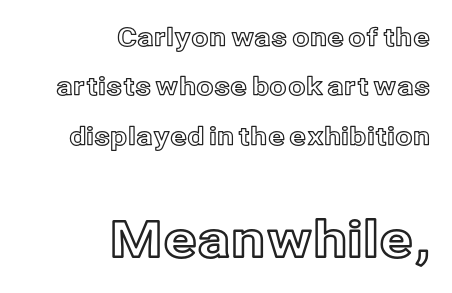
It's the straight-up-and-down kind of type. Loosely led — the rows are spread out. This layout puts the modest block above and the oversized block below. Letter spacing: default. Honestly, there is no underline to notice here at all. In CSS terms this would be text-align: right.
